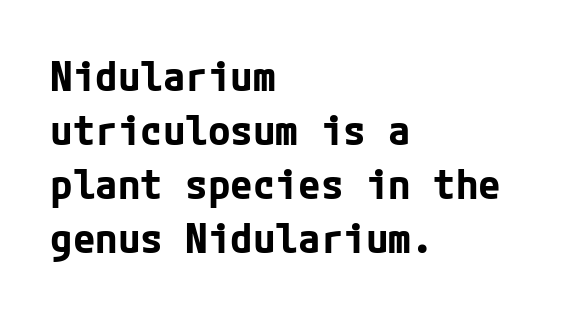
The image shows 41 px bold sans-serif type, upright; set left-aligned, normal line spacing (1.32x), normal letter spacing, not underlined; low stroke contrast and a medium x-height.
